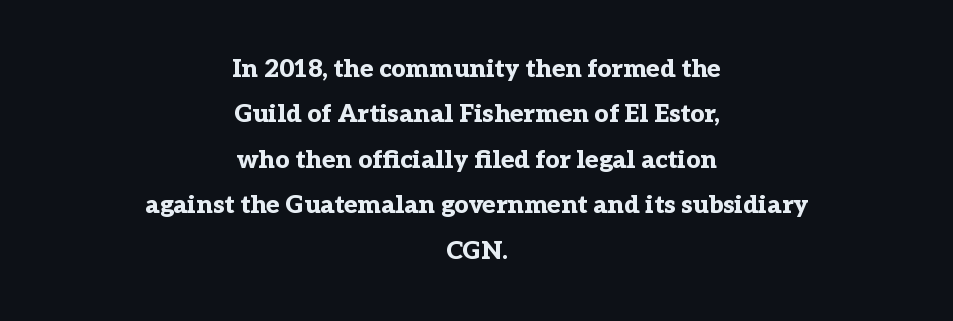
The image shows 25 px bold type, upright; set centered, line spacing 1.82x, normal letter spacing, not underlined.
